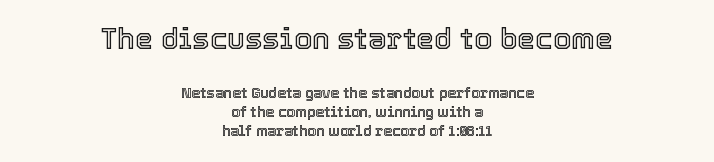
The image shows 29 px text type, upright; set centered, normal line spacing (1.37x), normal letter spacing, not underlined; the first (top) block is 2.07x larger; a medium x-height.
